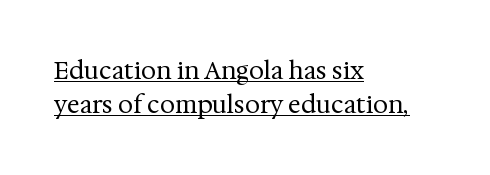
{"italic": "no", "bold": "no", "underline": "yes", "align": "left", "line_spacing": "normal", "line_spacing_ratio": 1.4, "letter_spacing": "normal", "letter_spacing_em": 0.0, "glyph_px": 24}
